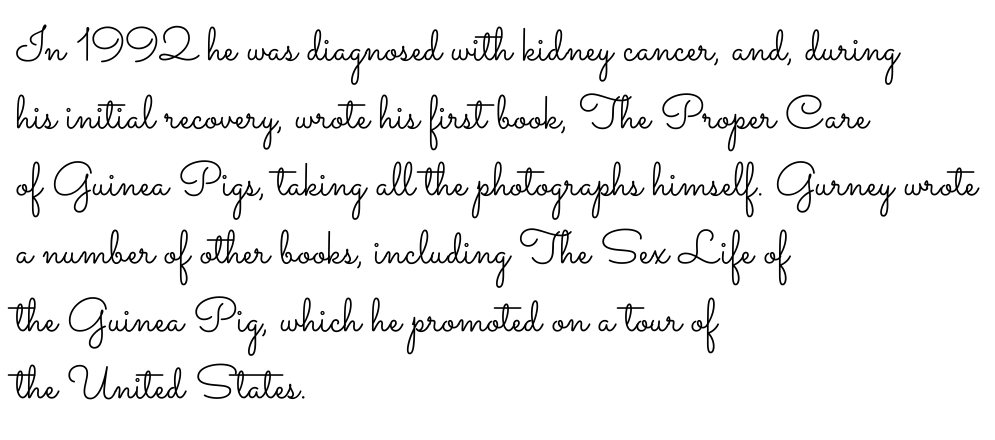
{"bold": "no", "weight": "light", "width": "wide", "stroke_contrast": "low", "x_height": "small", "monospaced": "no", "underline": "no", "align": "left", "line_spacing": "normal", "line_spacing_ratio": 1.44, "letter_spacing": "normal", "letter_spacing_em": 0.0, "glyph_px": 47}
